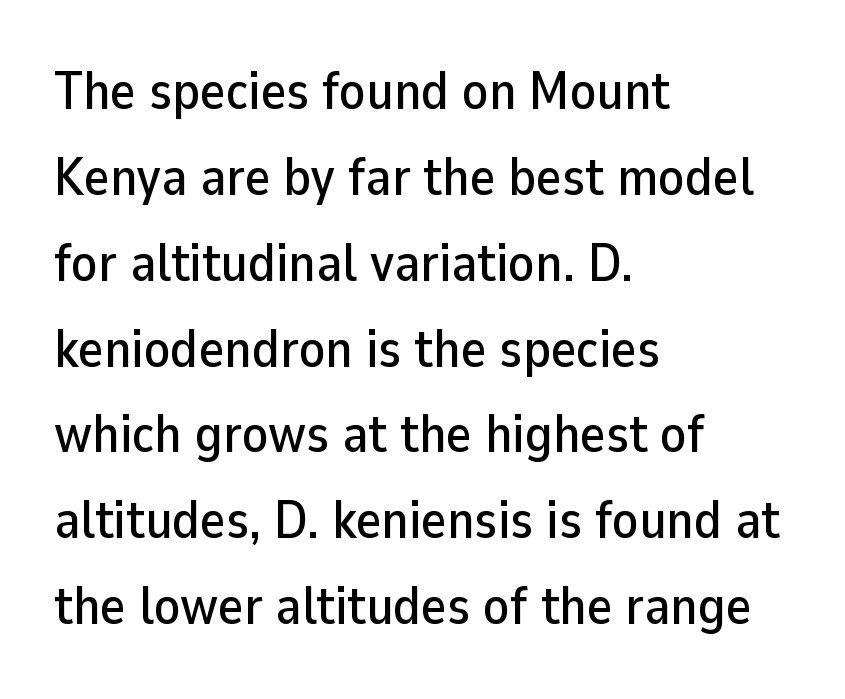
{"serif": "no", "italic": "no", "width": "normal", "stroke_contrast": "low", "x_height": "medium", "monospaced": "no", "underline": "no", "align": "left", "line_spacing": "normal", "line_spacing_ratio": 1.59, "letter_spacing": "normal", "letter_spacing_em": 0.0, "glyph_px": 54}
